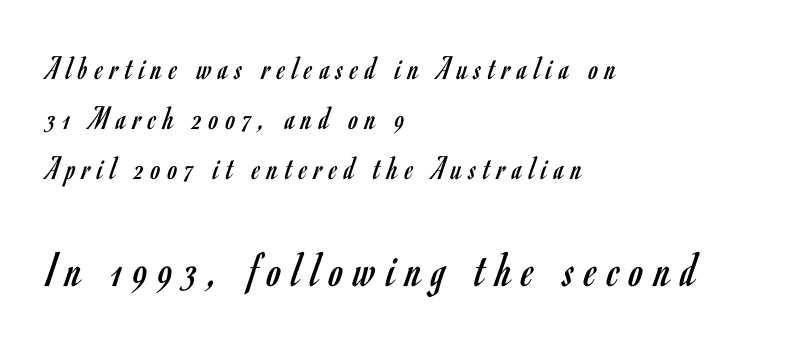
I'd call this a sans setting — the letters go barefoot. A typesetter would call this proportional, since set widths differ per character. Regular leading. The emphasis by scale lands on block number two, below.
